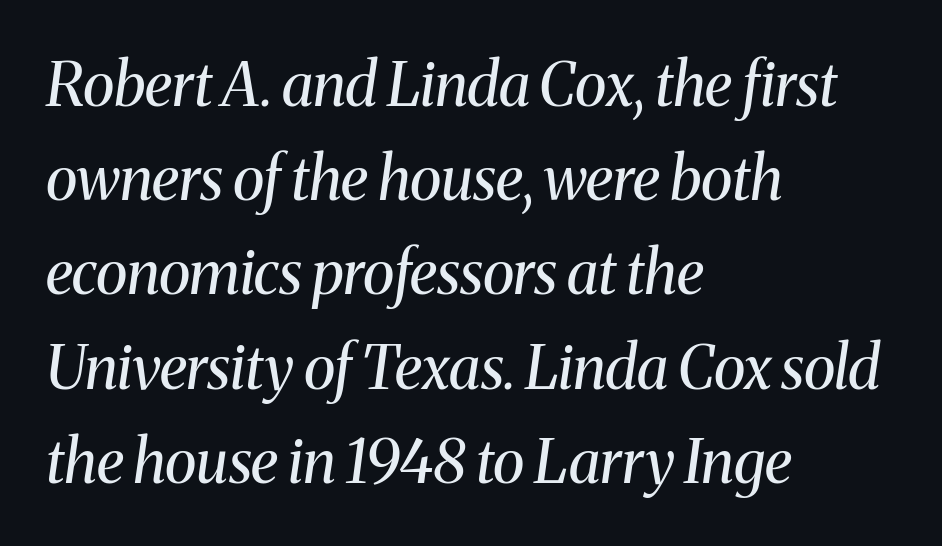
Q: Is the text bold? A: No.
Q: Is the text italic (slanted)? A: Yes, it leans right by about 8 degrees.
Q: Is the typeface a serif or a sans-serif typeface? A: Serif.
Q: Is the text underlined? A: No.
Q: How is the paragraph aligned? A: Left-aligned.
Q: Is the spacing between letters normal or unusually wide? A: Normal.
Q: Is the spacing between lines tight, normal or loose? A: Normal.
Q: Width (condensed, normal, or wide)? A: Normal.
Q: Stroke contrast? A: Medium.
Q: x-height? A: Medium.
Q: Monospaced? A: No.
